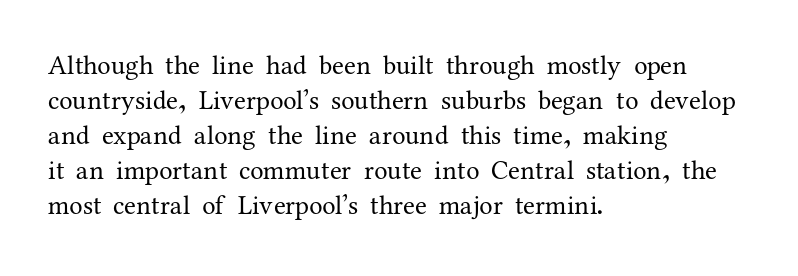
Q: Is the text bold? A: No.
Q: Is the text italic (slanted)? A: No, it is upright.
Q: Is the text underlined? A: No.
Q: How is the paragraph aligned? A: Left-aligned.
Q: Is the spacing between letters normal or unusually wide? A: Normal.
Q: Is the spacing between lines tight, normal or loose? A: Normal.
